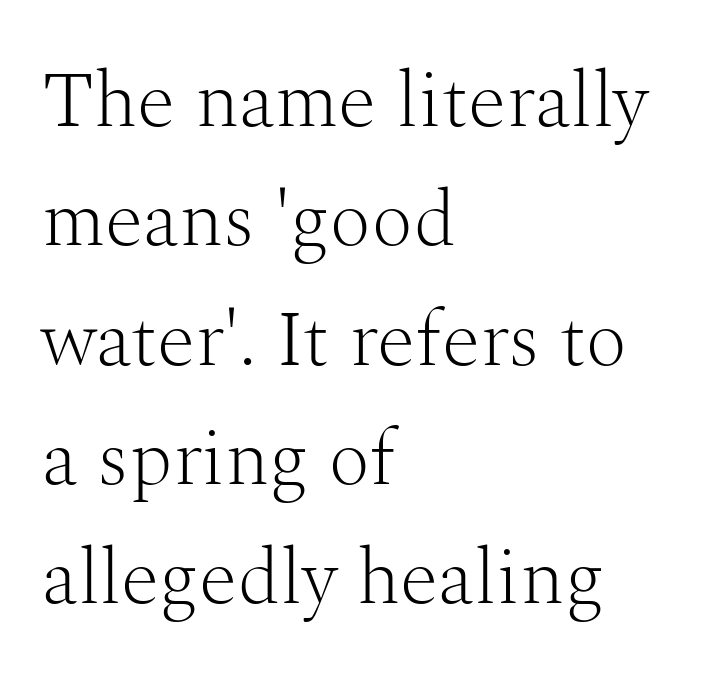
Q: Is the text bold? A: No.
Q: Is the text italic (slanted)? A: No, it is upright.
Q: Is the typeface a serif or a sans-serif typeface? A: Serif.
Q: Is the text underlined? A: No.
Q: How is the paragraph aligned? A: Left-aligned.
Q: Is the spacing between letters normal or unusually wide? A: Normal.
Q: Is the spacing between lines tight, normal or loose? A: Normal.
Q: Width (condensed, normal, or wide)? A: Normal.
Q: Stroke contrast? A: Medium.
Q: x-height? A: Medium.
Q: Monospaced? A: No.
